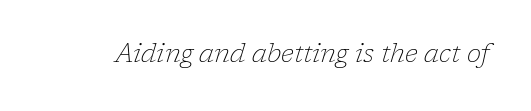
This rendering features lettering with no underline. In terms of letterspacing, this is plain default setting. It's the slanting kind of type. The strokes are not fattened; the text isn't bold.
